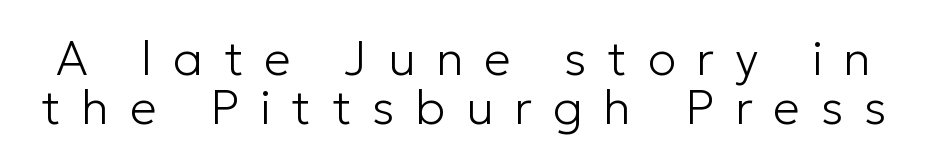
The image shows 48 px light sans-serif type, upright; set tight line spacing (1.03x), unusually wide letter spacing (+0.43 em), not underlined; low stroke contrast and a medium x-height.
